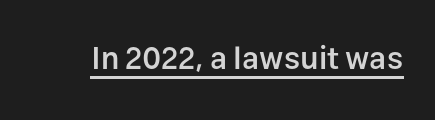
{"serif": "no", "italic": "no", "bold": "semi", "weight": "semibold", "width": "normal", "stroke_contrast": "low", "x_height": "medium", "monospaced": "no", "underline": "yes", "letter_spacing": "normal", "letter_spacing_em": 0.0, "glyph_px": 31}
